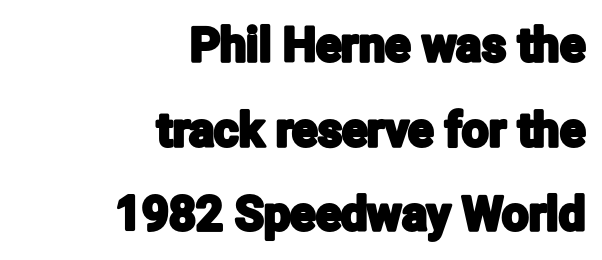
{"serif": "no", "italic": "no", "width": "condensed", "stroke_contrast": "low", "x_height": "medium", "monospaced": "no", "underline": "no", "align": "right", "line_spacing_ratio": 1.8, "letter_spacing": "normal", "letter_spacing_em": 0.0, "glyph_px": 47}
